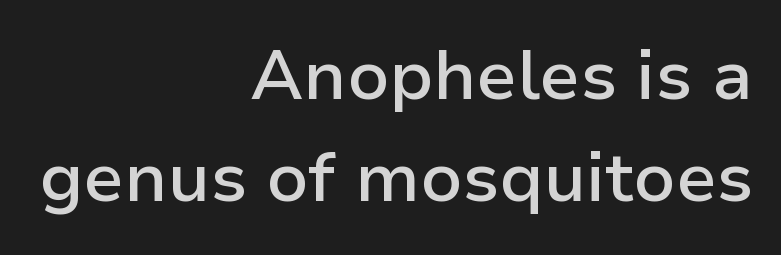
{"serif": "no", "italic": "no", "bold": "semi", "weight": "semibold", "width": "normal", "stroke_contrast": "low", "x_height": "medium", "monospaced": "no", "underline": "no", "align": "right", "line_spacing": "normal", "line_spacing_ratio": 1.46, "letter_spacing": "normal", "letter_spacing_em": 0.0, "glyph_px": 70}
